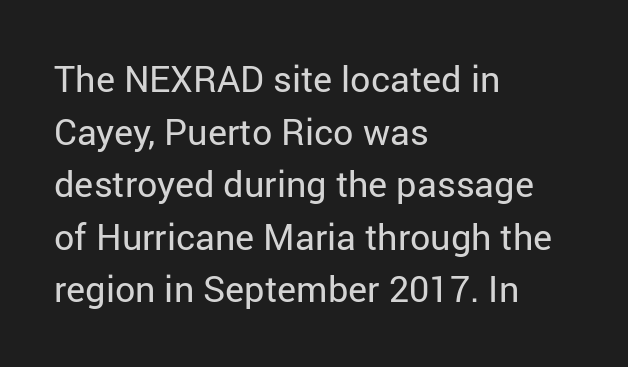
Is there much room between lines? A standard amount, neither cramped nor airy. Reading down the block, your eye returns to a fixed left position each line. The type family on display is of the sans-serif kind. A typesetter would call this zero additional tracking.
